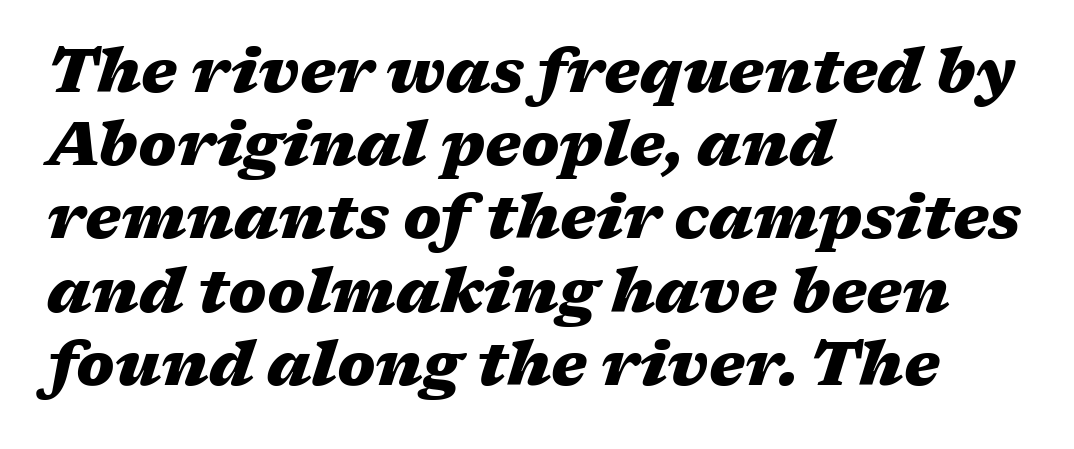
{"italic": "yes", "lean": "right", "slant_degrees": 17, "bold": "yes", "weight": "heavy", "width": "wide", "stroke_contrast": "medium", "x_height": "medium", "monospaced": "no", "underline": "no", "align": "left", "line_spacing_ratio": 1.2, "letter_spacing": "normal", "letter_spacing_em": 0.0, "glyph_px": 61}
